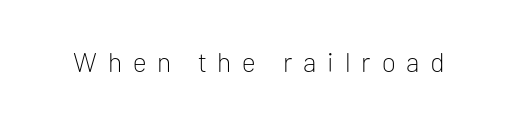
The image shows 27 px text type, upright; set unusually wide letter spacing (+0.4 em), not underlined.
